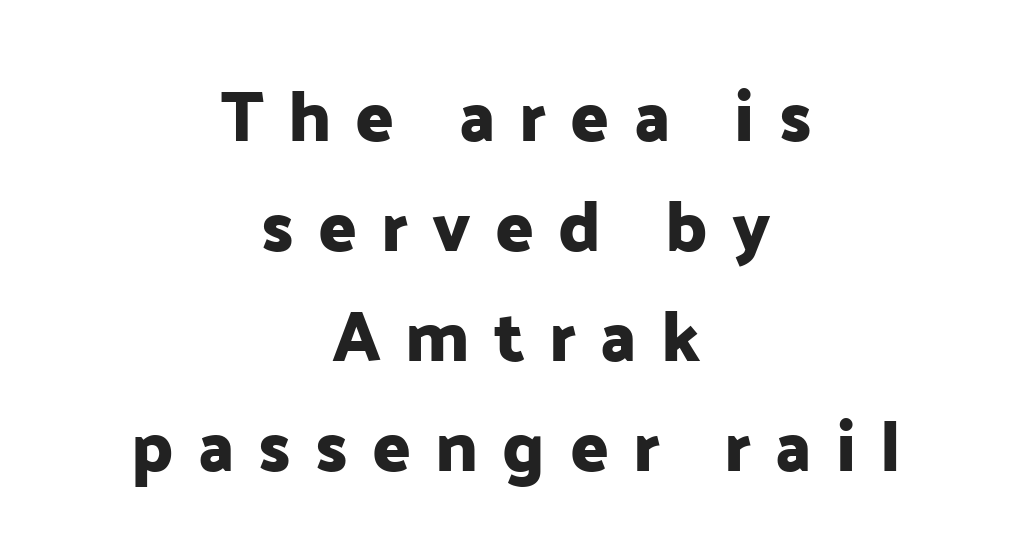
The image shows 71 px sans-serif type, upright; set centered, normal line spacing (1.55x), unusually wide letter spacing (+0.34 em), not underlined; low stroke contrast and a medium x-height.
